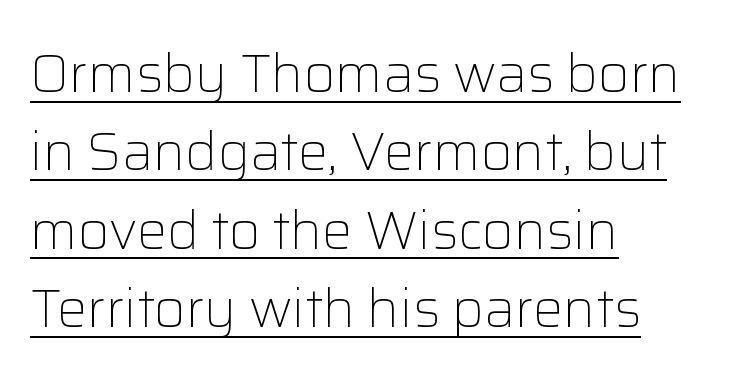
Italic: no, the glyphs are upright roman. Here the glyphs are tracked normally, forming tight word shapes. Leading matches the norm, producing a regular column. Caption: multi-line text, flush left, ragged right. No feet cap the strokes, marking this as sans-serif type. Caption: lettering with a line underneath.
